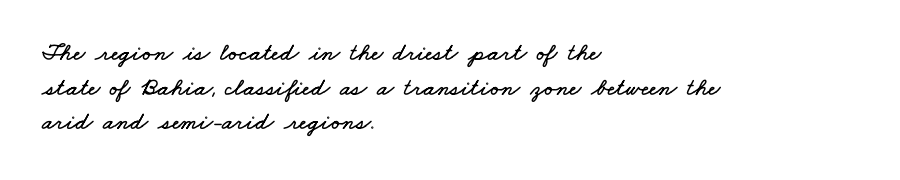
The leading is moderate, giving the passage an even texture. The passage shown is not underscored anywhere. These lines are set flush left with a ragged right edge. The tracking reads as untouched default to a designer's eye.
